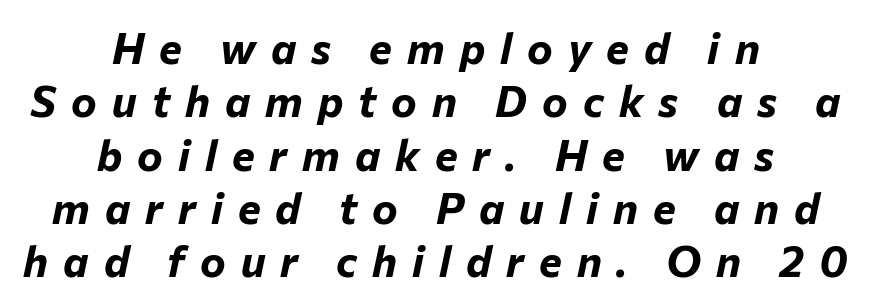
{"italic": "yes", "lean": "right", "slant_degrees": 12, "bold": "yes", "weight": "bold", "width": "normal", "stroke_contrast": "low", "x_height": "medium", "monospaced": "no", "underline": "no", "align": "center", "line_spacing_ratio": 1.24, "letter_spacing": "wide", "letter_spacing_em": 0.35, "glyph_px": 43}
